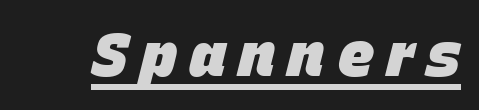
{"italic": "yes", "lean": "right", "slant_degrees": 15, "bold": "yes", "weight": "heavy", "width": "normal", "stroke_contrast": "low", "x_height": "large", "monospaced": "no", "underline": "yes", "letter_spacing": "wide", "letter_spacing_em": 0.22, "glyph_px": 60}
